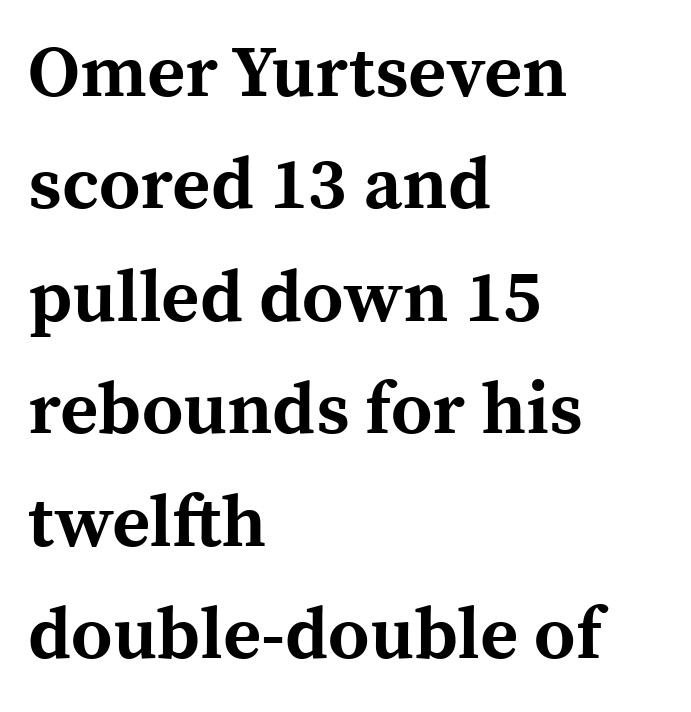
Q: Is the text bold? A: Yes.
Q: Is the text italic (slanted)? A: No, it is upright.
Q: Is the typeface a serif or a sans-serif typeface? A: Serif.
Q: Is the text underlined? A: No.
Q: How is the paragraph aligned? A: Left-aligned.
Q: Is the spacing between letters normal or unusually wide? A: Normal.
Q: Is the spacing between lines tight, normal or loose? A: Normal.
Q: Width (condensed, normal, or wide)? A: Normal.
Q: x-height? A: Medium.
Q: Monospaced? A: No.
